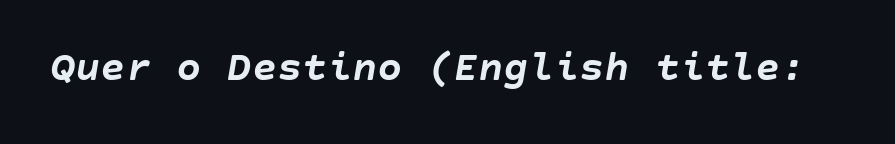
{"italic": "yes", "lean": "right", "slant_degrees": 10, "bold": "yes", "weight": "semibold", "width": "normal", "stroke_contrast": "low", "x_height": "large", "underline": "no", "letter_spacing": "normal", "letter_spacing_em": 0.0, "glyph_px": 42}
